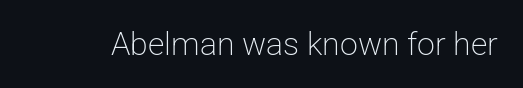
Q: Is the text bold? A: No.
Q: Is the text italic (slanted)? A: No, it is upright.
Q: Is the typeface a serif or a sans-serif typeface? A: Sans-serif.
Q: Is the text underlined? A: No.
Q: Is the spacing between letters normal or unusually wide? A: Normal.
Q: Width (condensed, normal, or wide)? A: Normal.
Q: Stroke contrast? A: Low.
Q: x-height? A: Medium.
Q: Monospaced? A: No.
